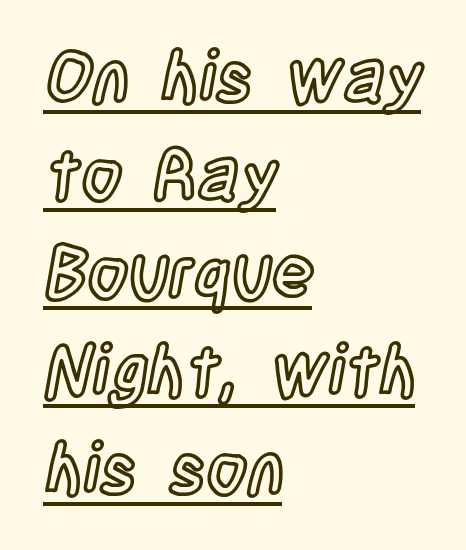
Nobody touched the tracking dial on this one. Honestly, the row spacing looks completely unremarkable. Character widths vary here, with narrow letters taking less room than wide ones. Leftover space on each line is placed entirely after the last word. The passage shown is underscored from start to finish.
